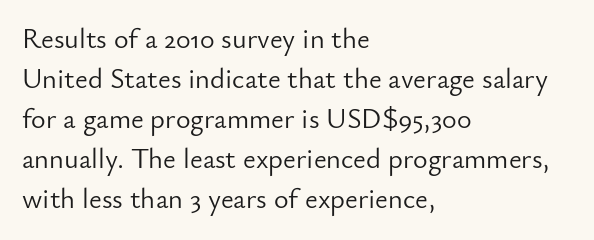
The image shows 28 px light sans-serif type, upright; set left-aligned, normal line spacing (1.43x), normal letter spacing, not underlined; low stroke contrast and a small x-height.
